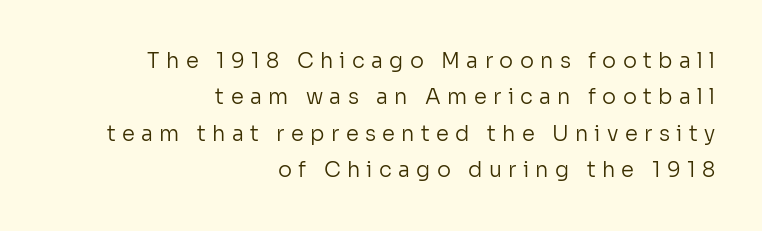
In CSS terms this would be text-align: right. Observe the wide spacing: letters keep a clear distance from each other. The baseline area is clear. Tall strokes in this sample are plumb rather than angled. Stems and bowls with no extra thickness — not bold.
